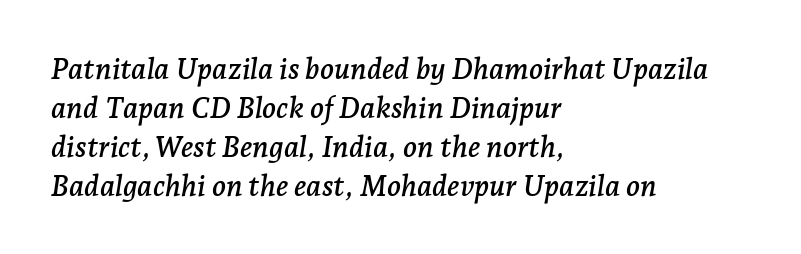
The image shows 29 px serif type, italic (leaning right); set left-aligned, normal line spacing (1.34x), normal letter spacing, not underlined; low stroke contrast and a medium x-height.
